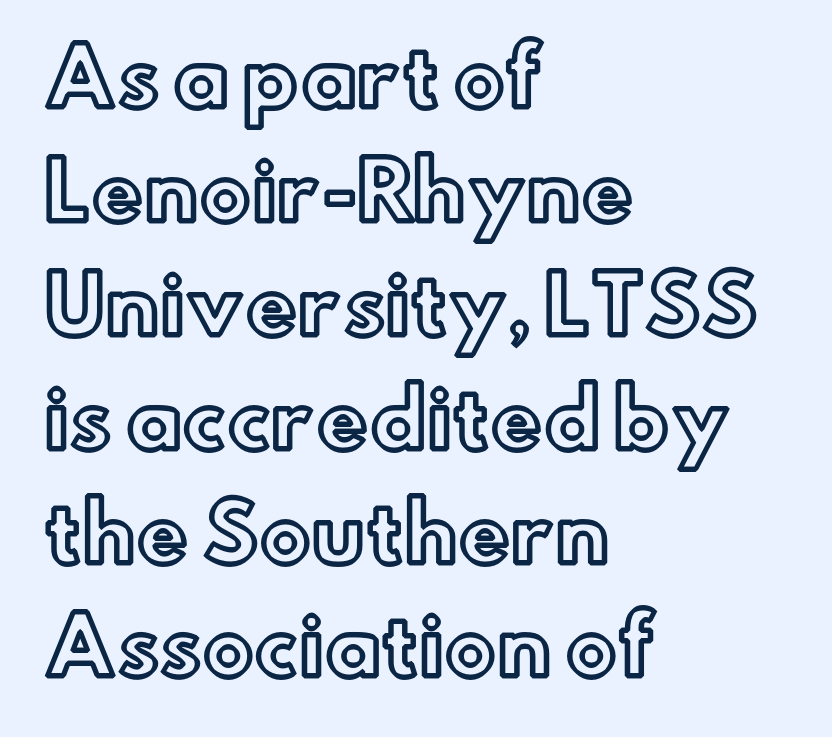
A typesetter would call this zero additional tracking. The gap between lines stays unmarked. Here the designer chose a conventional face with non-uniform glyph widths. This block has exactly the height ordinary leading produces. Every stem runs plumb, perpendicular to the baseline. The passage is arranged the way most books set body copy — flush left.
